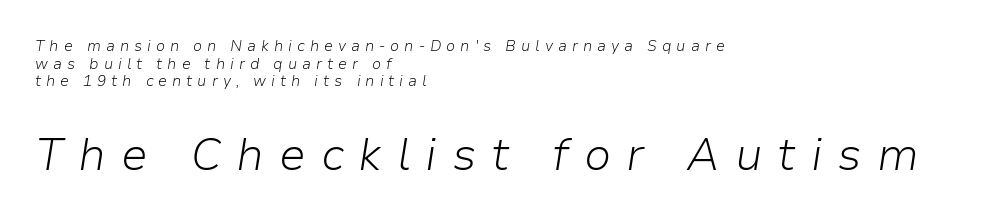
Q: Is the text bold? A: No.
Q: Is the text italic (slanted)? A: Yes, it leans right by about 9 degrees.
Q: Is the text underlined? A: No.
Q: How is the paragraph aligned? A: Left-aligned.
Q: Is the spacing between letters normal or unusually wide? A: Unusually wide.
Q: Which block of text is set in a larger size, the first (top) or the second (bottom)? A: The second (bottom) one.
Q: Width (condensed, normal, or wide)? A: Normal.
Q: Stroke contrast? A: Low.
Q: x-height? A: Medium.
Q: Monospaced? A: No.
